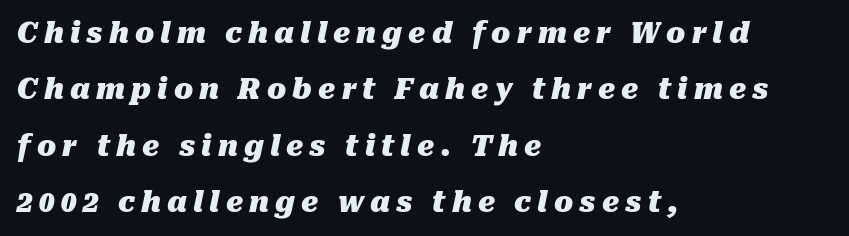
Check under the words: just untouched page. The rag falls on the right side of this text block. Is this a fixed-width face? No — the glyphs have proportional, varying widths. The space between consecutive lines is lavish. Slant detected: the letters are inclined. The type is letterspaced generously, with wide tracking.
